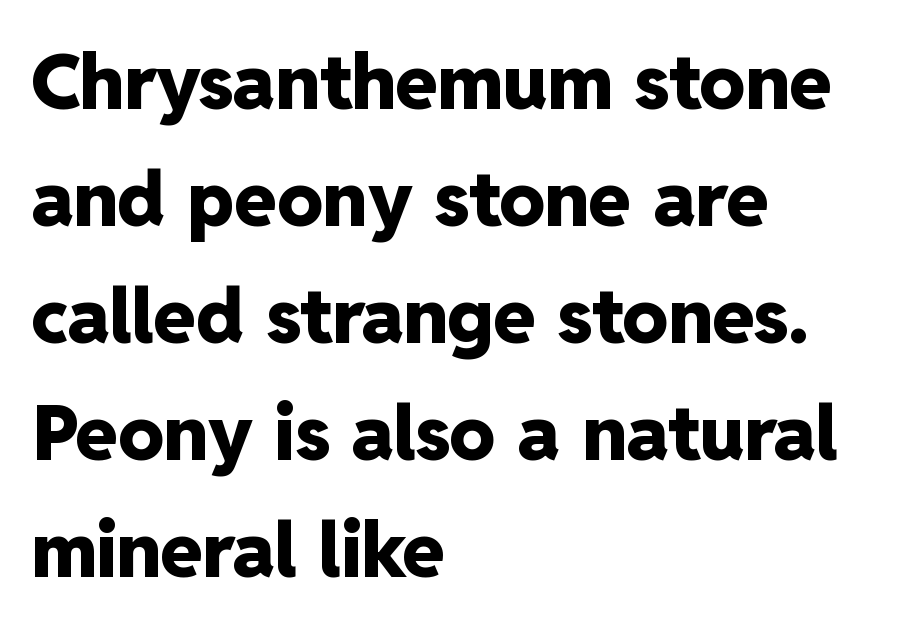
Q: Is the text bold? A: Yes.
Q: Is the text italic (slanted)? A: No, it is upright.
Q: Is the typeface a serif or a sans-serif typeface? A: Sans-serif.
Q: Is the text underlined? A: No.
Q: How is the paragraph aligned? A: Left-aligned.
Q: Is the spacing between letters normal or unusually wide? A: Normal.
Q: Is the spacing between lines tight, normal or loose? A: Normal.
Q: Width (condensed, normal, or wide)? A: Normal.
Q: Stroke contrast? A: Low.
Q: x-height? A: Medium.
Q: Monospaced? A: No.
